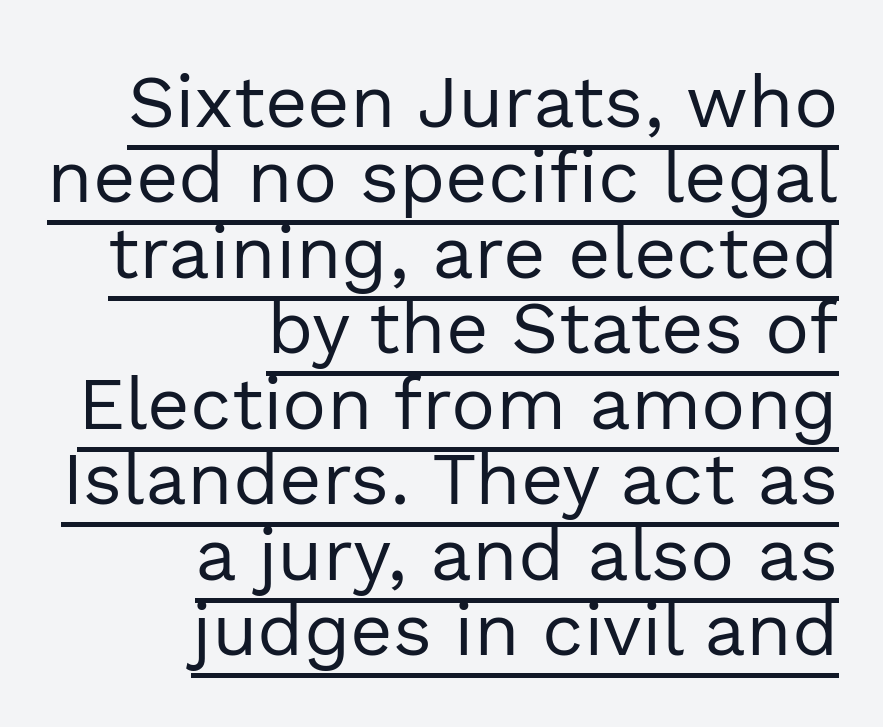
The image shows 74 px regular-weight sans-serif type, upright; set right-aligned, tight line spacing (1.02x), normal letter spacing, underlined; a medium x-height.
